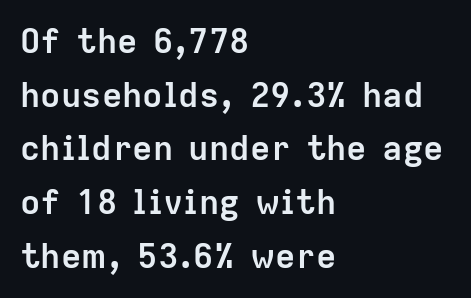
{"serif": "no", "italic": "no", "bold": "yes", "weight": "semibold", "width": "normal", "stroke_contrast": "low", "x_height": "medium", "monospaced": "no", "underline": "no", "align": "left", "line_spacing": "normal", "line_spacing_ratio": 1.58, "letter_spacing": "normal", "letter_spacing_em": 0.0, "glyph_px": 34}
